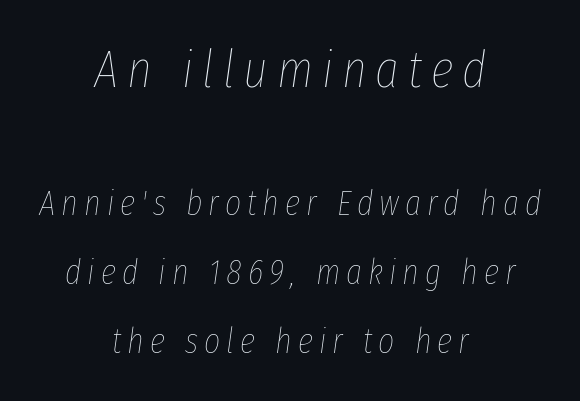
Q: Is the text bold? A: No.
Q: Is the text italic (slanted)? A: Yes, it leans right by about 8 degrees.
Q: Is the text underlined? A: No.
Q: How is the paragraph aligned? A: Centered.
Q: Is the spacing between lines tight, normal or loose? A: Loose.
Q: Which block of text is set in a larger size, the first (top) or the second (bottom)? A: The first (top) one.
Q: Width (condensed, normal, or wide)? A: Condensed.
Q: Stroke contrast? A: Low.
Q: x-height? A: Medium.
Q: Monospaced? A: No.
